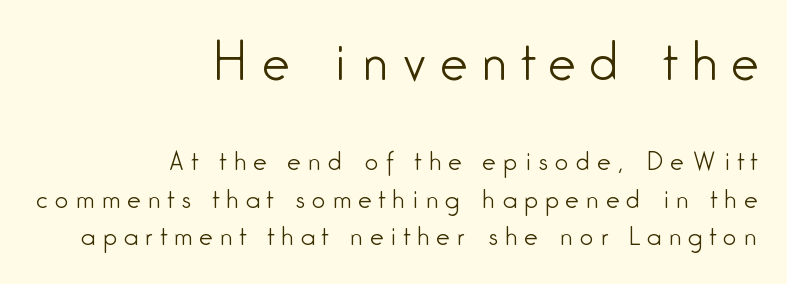
The image shows 49 px light, condensed sans-serif type, upright; set right-aligned, normal line spacing (1.57x), unusually wide letter spacing (+0.31 em), not underlined; the first (top) block is 2.04x larger; low stroke contrast and a medium x-height.
